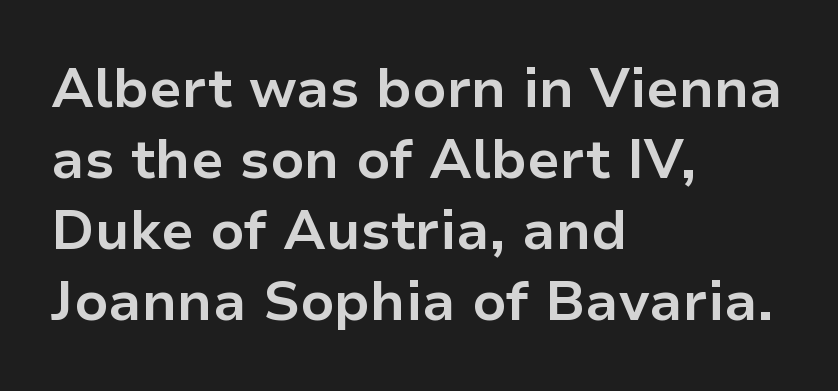
Q: Is the text bold? A: Yes.
Q: Is the text italic (slanted)? A: No, it is upright.
Q: Is the typeface a serif or a sans-serif typeface? A: Sans-serif.
Q: Is the text underlined? A: No.
Q: How is the paragraph aligned? A: Left-aligned.
Q: Is the spacing between letters normal or unusually wide? A: Normal.
Q: Is the spacing between lines tight, normal or loose? A: Normal.
Q: Width (condensed, normal, or wide)? A: Normal.
Q: Stroke contrast? A: Low.
Q: x-height? A: Medium.
Q: Monospaced? A: No.
